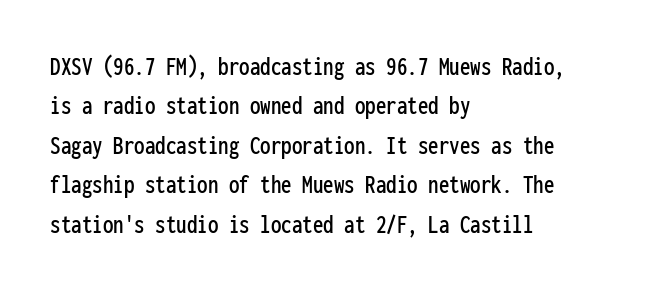
Q: Is the text italic (slanted)? A: No, it is upright.
Q: Is the typeface a serif or a sans-serif typeface? A: Sans-serif.
Q: Is the text underlined? A: No.
Q: How is the paragraph aligned? A: Left-aligned.
Q: Is the spacing between letters normal or unusually wide? A: Normal.
Q: Is the spacing between lines tight, normal or loose? A: Normal.
Q: Width (condensed, normal, or wide)? A: Condensed.
Q: Stroke contrast? A: Low.
Q: x-height? A: Medium.
Q: Monospaced? A: Yes.
